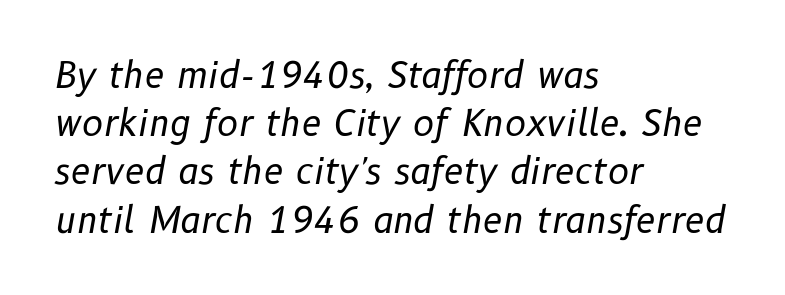
Q: Is the text bold? A: No.
Q: Is the text italic (slanted)? A: Yes, it leans right by about 10 degrees.
Q: Is the text underlined? A: No.
Q: How is the paragraph aligned? A: Left-aligned.
Q: Is the spacing between letters normal or unusually wide? A: Normal.
Q: Is the spacing between lines tight, normal or loose? A: Normal.
Q: Width (condensed, normal, or wide)? A: Normal.
Q: Stroke contrast? A: Low.
Q: x-height? A: Medium.
Q: Monospaced? A: No.
